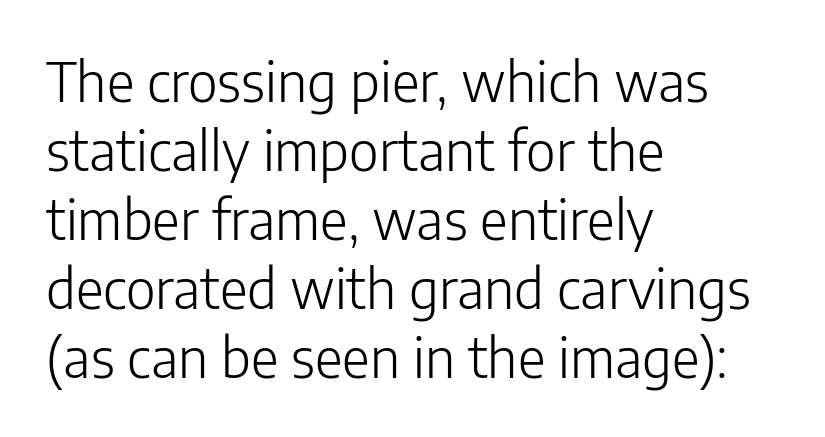
{"serif": "no", "italic": "no", "bold": "no", "weight": "light", "width": "normal", "stroke_contrast": "low", "x_height": "medium", "monospaced": "no", "underline": "no", "align": "left", "line_spacing": "normal", "line_spacing_ratio": 1.28, "letter_spacing": "normal", "letter_spacing_em": 0.0, "glyph_px": 54}
